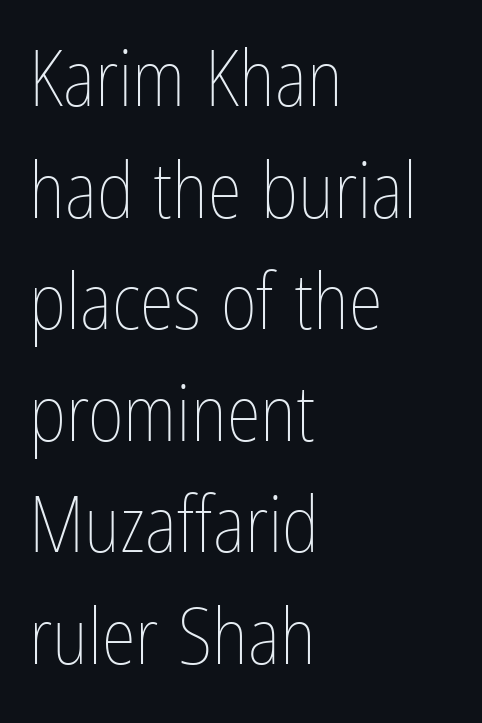
The image shows 78 px thin, condensed type, upright; set left-aligned, normal line spacing (1.43x), normal letter spacing, not underlined; low stroke contrast and a medium x-height.
